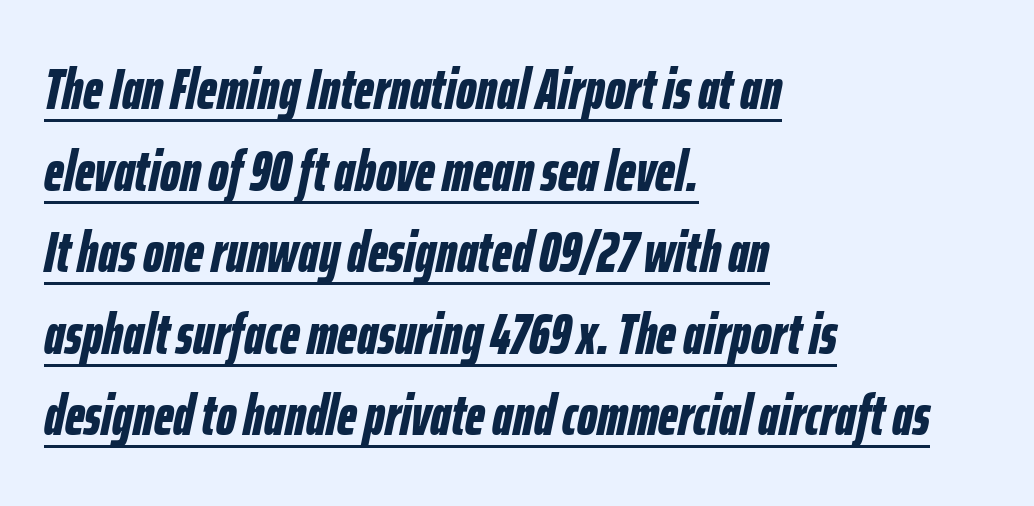
The image shows 57 px bold, condensed type, italic (leaning right); set left-aligned, normal line spacing (1.43x), normal letter spacing, underlined; low stroke contrast and a medium x-height.
